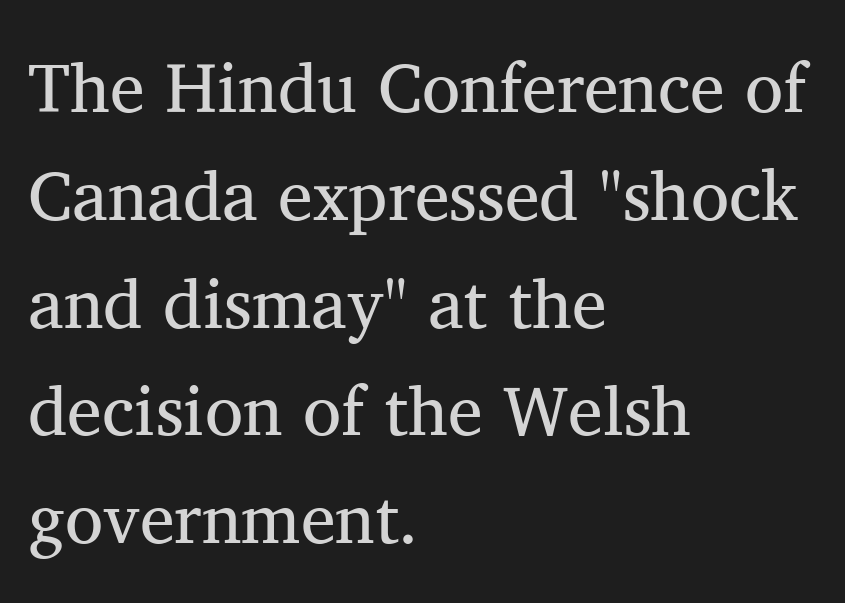
The image shows 70 px regular-weight serif type, upright; set left-aligned, normal line spacing (1.54x), normal letter spacing, not underlined; medium stroke contrast and a medium x-height.
